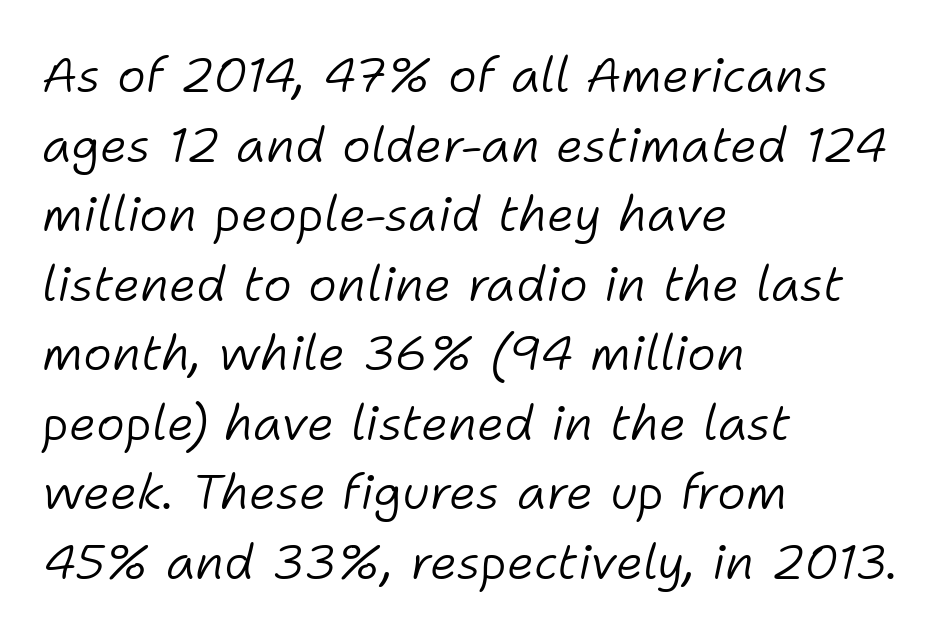
The typesetting does not lean heavy: it is not bold. The vertical gap from one line to the next is medium. The glyphs look as if they've been sheared to an angle. A bare baseline throughout the passage.
